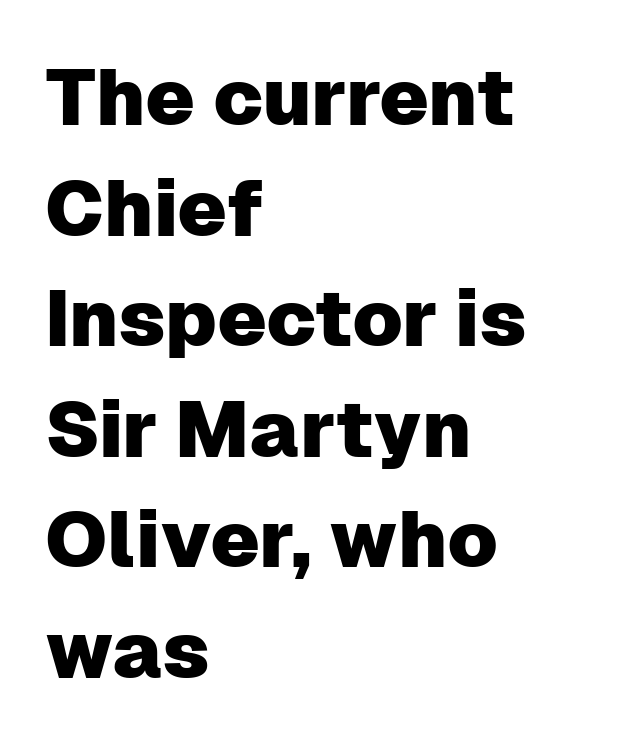
This sample keeps an unexceptional amount of space between lines. The glyphs are unaccompanied by any horizontal stroke below them. Letterform terminals end flat and unadorned throughout the passage. A roman cut, with each character standing at attention. These lines are set flush left with a ragged right edge. A typesetter would call this zero additional tracking.
